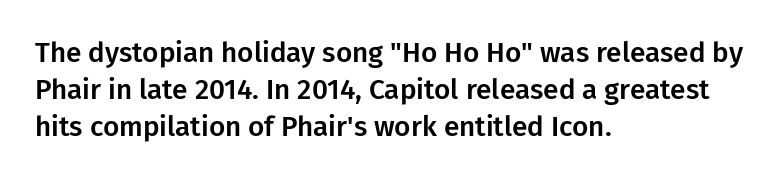
Q: Is the text italic (slanted)? A: No, it is upright.
Q: Is the typeface a serif or a sans-serif typeface? A: Sans-serif.
Q: Is the text underlined? A: No.
Q: How is the paragraph aligned? A: Left-aligned.
Q: Is the spacing between letters normal or unusually wide? A: Normal.
Q: Is the spacing between lines tight, normal or loose? A: Normal.
Q: Width (condensed, normal, or wide)? A: Normal.
Q: Stroke contrast? A: Low.
Q: x-height? A: Medium.
Q: Monospaced? A: No.
